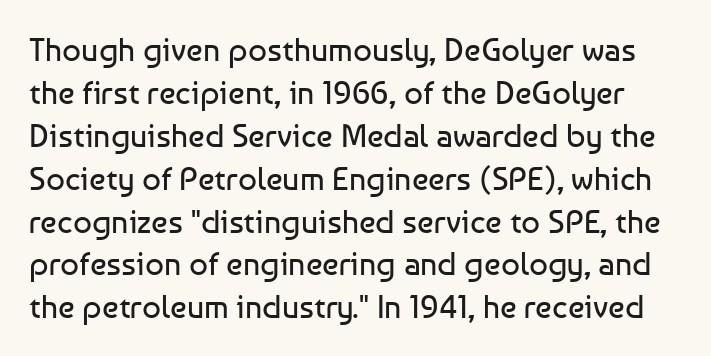
Underline: absent. This rendering employs a face without finishing strokes, i.e., a sans-serif. The letterforms sit at book weight or below. Note the varied advance widths — an 'i' is clearly narrower than an 'm'.
